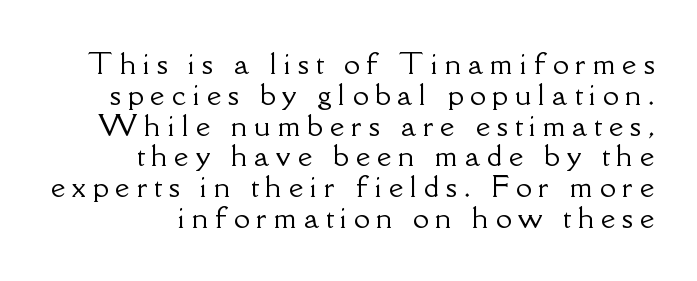
The image shows 28 px serif type, upright; set right-aligned, tight line spacing (1.1x), unusually wide letter spacing (+0.25 em), not underlined; low stroke contrast and a small x-height.
